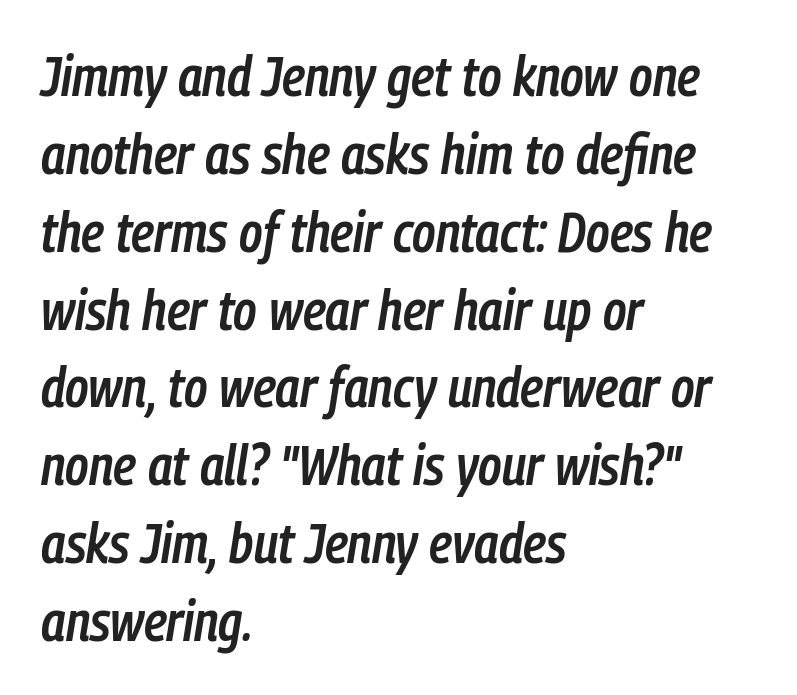
Q: Is the text bold? A: Semi-bold.
Q: Is the text italic (slanted)? A: Yes, it leans right by about 9 degrees.
Q: Is the text underlined? A: No.
Q: How is the paragraph aligned? A: Left-aligned.
Q: Is the spacing between letters normal or unusually wide? A: Normal.
Q: Is the spacing between lines tight, normal or loose? A: Normal.
Q: Width (condensed, normal, or wide)? A: Condensed.
Q: Stroke contrast? A: Low.
Q: x-height? A: Medium.
Q: Monospaced? A: No.
